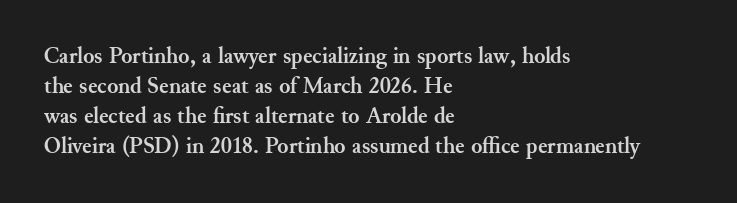
{"italic": "no", "bold": "yes", "underline": "no", "align": "left", "line_spacing": "normal", "line_spacing_ratio": 1.31, "letter_spacing": "normal", "letter_spacing_em": 0.0, "glyph_px": 23}
